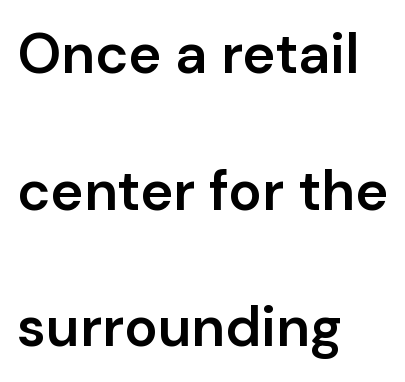
The image shows 56 px semibold sans-serif type, upright; set left-aligned, loose line spacing (2.44x), normal letter spacing, not underlined; low stroke contrast and a medium x-height.
